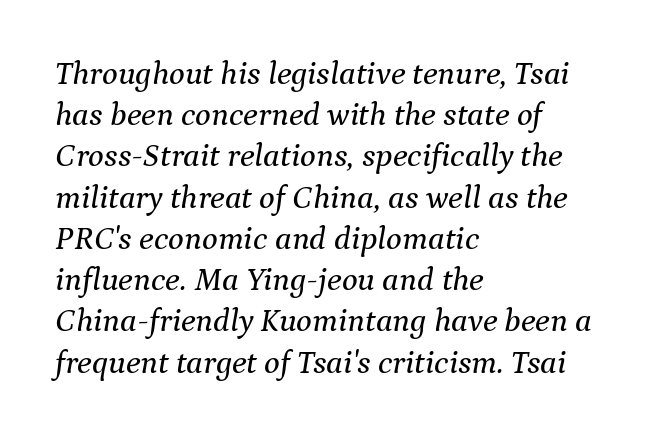
The font family rendered here belongs to the serif group. Visually the block forms a straight wall on the left and a jagged coastline on the right. Nobody touched the tracking dial on this one. The leading is moderate, giving the passage an even texture. Observe the lean: these are italic letterforms. Plain, unruled lines of type.
